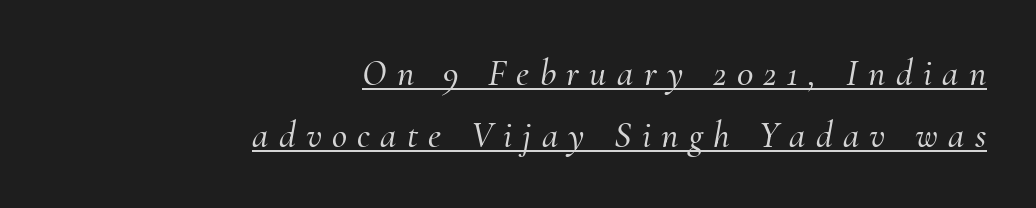
Q: Is the text italic (slanted)? A: Yes, it leans right by about 10 degrees.
Q: Is the typeface a serif or a sans-serif typeface? A: Serif.
Q: Is the text underlined? A: Yes.
Q: How is the paragraph aligned? A: Right-aligned.
Q: Is the spacing between letters normal or unusually wide? A: Unusually wide.
Q: Is the spacing between lines tight, normal or loose? A: Normal.
Q: Width (condensed, normal, or wide)? A: Normal.
Q: Stroke contrast? A: Medium.
Q: x-height? A: Small.
Q: Monospaced? A: No.
